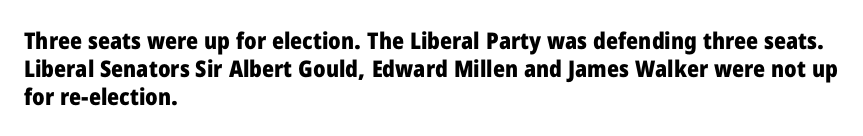
Q: Is the text bold? A: Yes.
Q: Is the text italic (slanted)? A: No, it is upright.
Q: Is the text underlined? A: No.
Q: How is the paragraph aligned? A: Left-aligned.
Q: Is the spacing between letters normal or unusually wide? A: Normal.
